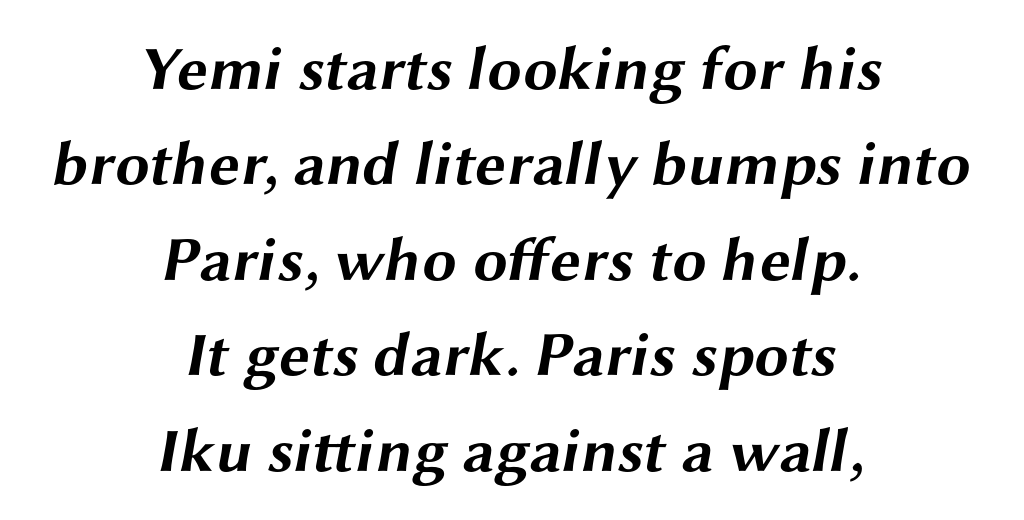
{"serif": "no", "bold": "yes", "weight": "bold", "width": "wide", "stroke_contrast": "medium", "x_height": "medium", "monospaced": "no", "underline": "no", "align": "center", "line_spacing": "normal", "line_spacing_ratio": 1.54, "letter_spacing": "normal", "letter_spacing_em": 0.0, "glyph_px": 62}
